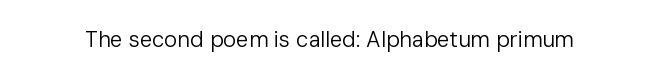
{"italic": "no", "bold": "no", "underline": "no", "letter_spacing": "normal", "letter_spacing_em": 0.0, "glyph_px": 22}
